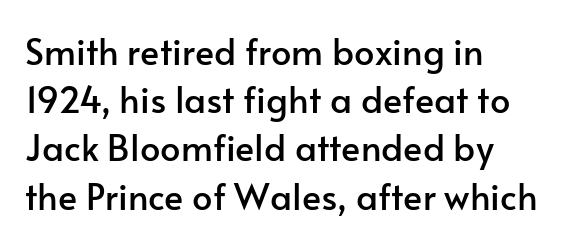
Q: Is the text italic (slanted)? A: No, it is upright.
Q: Is the typeface a serif or a sans-serif typeface? A: Sans-serif.
Q: Is the text underlined? A: No.
Q: How is the paragraph aligned? A: Left-aligned.
Q: Is the spacing between letters normal or unusually wide? A: Normal.
Q: Is the spacing between lines tight, normal or loose? A: Normal.
Q: Width (condensed, normal, or wide)? A: Normal.
Q: Stroke contrast? A: Low.
Q: x-height? A: Small.
Q: Monospaced? A: No.
